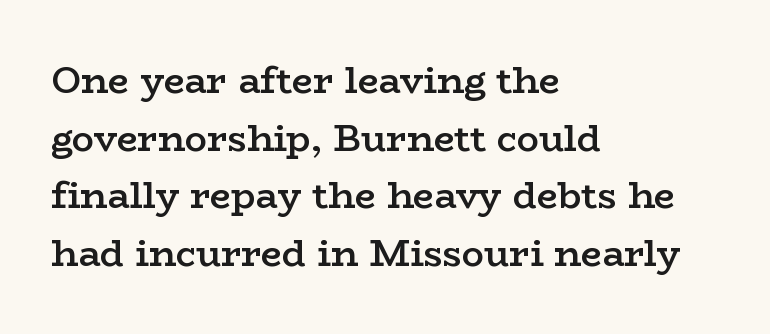
{"serif": "yes", "italic": "no", "bold": "semi", "weight": "semibold", "width": "wide", "stroke_contrast": "low", "x_height": "medium", "monospaced": "no", "underline": "no", "align": "left", "line_spacing": "normal", "line_spacing_ratio": 1.56, "letter_spacing": "normal", "letter_spacing_em": 0.0, "glyph_px": 37}
